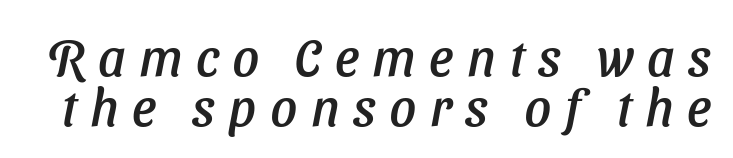
Rule under the text: the space is simply empty. Substantial extra tracking has been applied to these lines. Notice how the stems are inclined rather than vertical — that's the hallmark of italics. This sample has the flowing, uneven cadence of proportional lettering.
